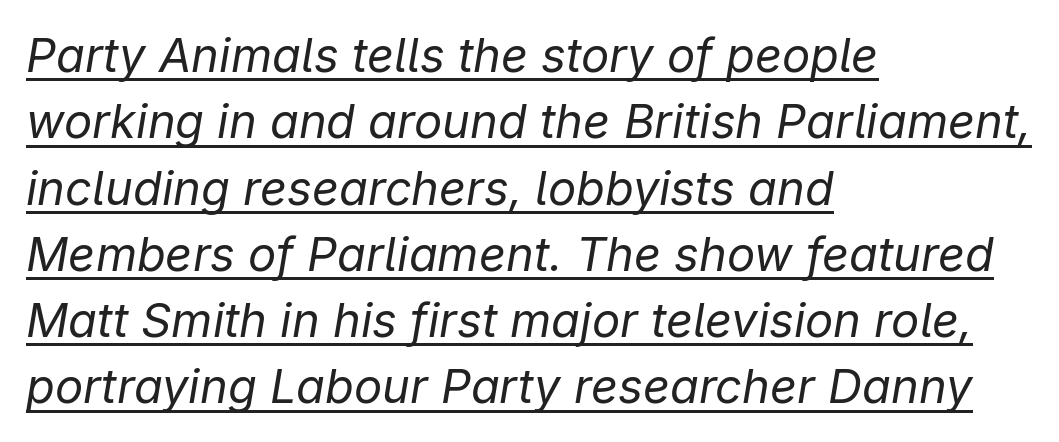
Q: Is the text bold? A: No.
Q: Is the text italic (slanted)? A: Yes, it leans right by about 9 degrees.
Q: Is the text underlined? A: Yes.
Q: How is the paragraph aligned? A: Left-aligned.
Q: Is the spacing between letters normal or unusually wide? A: Normal.
Q: Is the spacing between lines tight, normal or loose? A: Normal.
Q: Width (condensed, normal, or wide)? A: Normal.
Q: Stroke contrast? A: Low.
Q: x-height? A: Medium.
Q: Monospaced? A: No.
